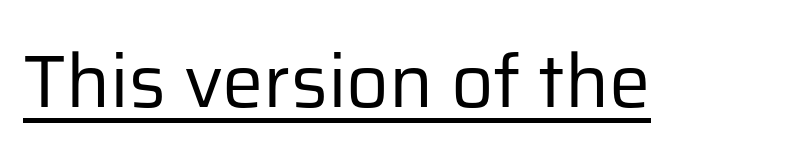
{"serif": "no", "italic": "no", "bold": "no", "weight": "regular", "width": "normal", "stroke_contrast": "low", "x_height": "medium", "monospaced": "no", "underline": "yes", "letter_spacing": "normal", "letter_spacing_em": 0.0, "glyph_px": 74}
